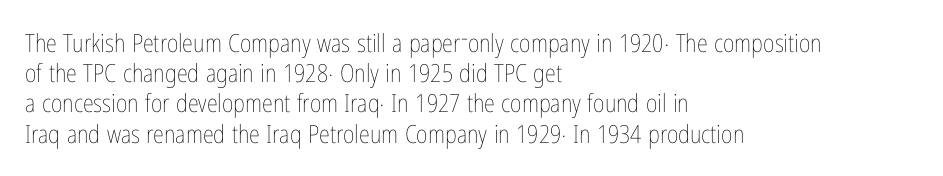
{"italic": "no", "bold": "no", "underline": "no", "align": "left", "line_spacing_ratio": 1.21, "letter_spacing": "normal", "letter_spacing_em": 0.0, "glyph_px": 25}
